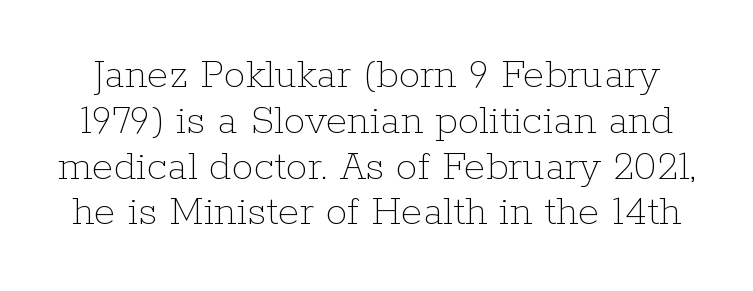
A light-to-regular cut is what we see here. Compared with typical body copy, the letter spacing here is the same. Very little white space separates one row of letters from the next. Underline: absent. The face used here is proportionally spaced, like ordinary book or web type.
